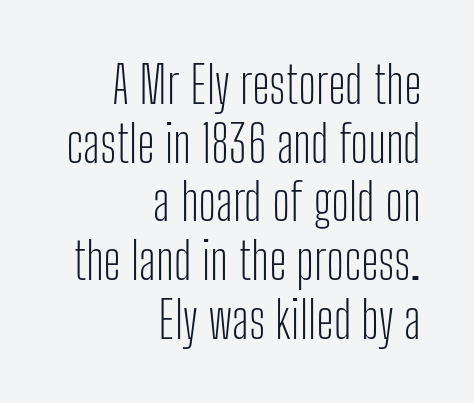
The image shows 51 px light, condensed sans-serif type, upright; set right-aligned, tight line spacing (1.15x), normal letter spacing, not underlined; low stroke contrast and a medium x-height.
